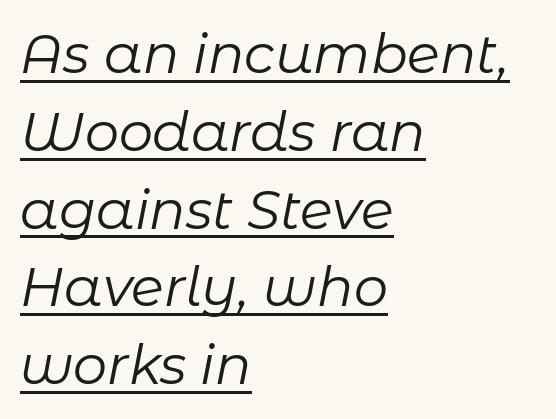
Q: Is the text bold? A: No.
Q: Is the text italic (slanted)? A: Yes, it leans right by about 11 degrees.
Q: Is the text underlined? A: Yes.
Q: How is the paragraph aligned? A: Left-aligned.
Q: Is the spacing between letters normal or unusually wide? A: Normal.
Q: Is the spacing between lines tight, normal or loose? A: Normal.
Q: Width (condensed, normal, or wide)? A: Normal.
Q: Stroke contrast? A: Low.
Q: x-height? A: Medium.
Q: Monospaced? A: No.
